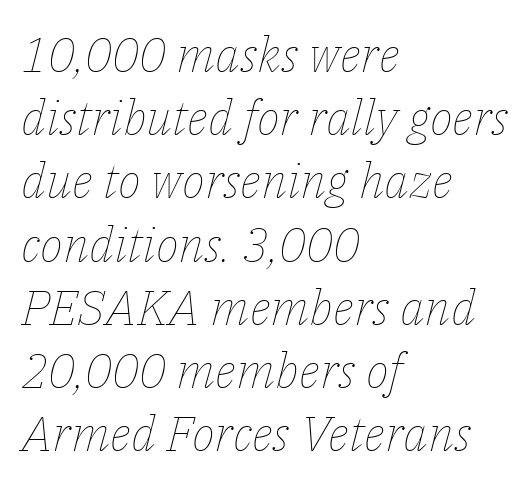
Successive baselines arrive at the customary interval. Look at the tracking — it's just the regular setting, nothing added. Proportional: the letters do not fall into vertical columns. There's an unmistakable incline to the writing here.
